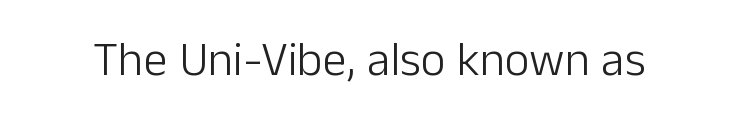
There is no visible air inserted between adjacent glyphs. The face used here is a sans, in the tradition of grotesques and geometrics. The letters advance in unequal steps, a hallmark of proportional type. Clear beneath every line of the passage.
